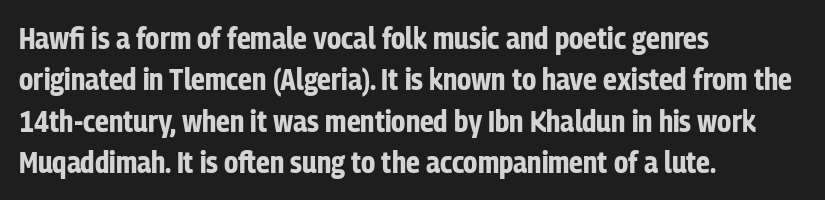
Bare-footed words on every line. Thick stems and heavy bowls — unmistakably bold. Unlike italic type, these characters show no tilt at all. Looks like regular typesetting: each glyph gets only the width it needs.
